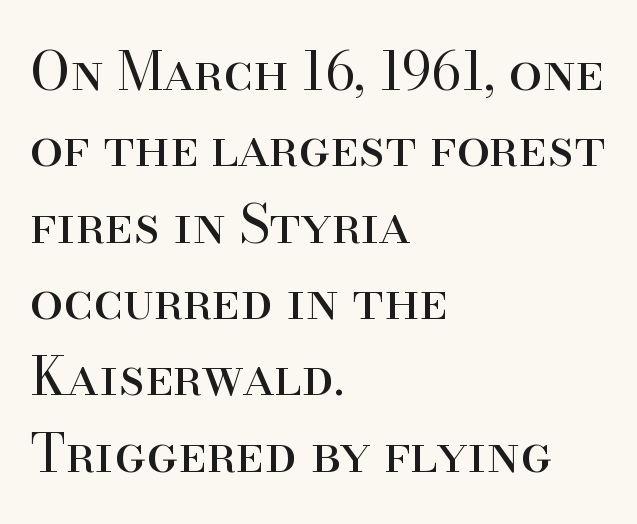
The weight tops out at a normal text grade. Underlining? Definitely not there. Standard letterfit; no display-style spreading of the glyphs. Varying glyph widths throughout — classic text-font behaviour.
